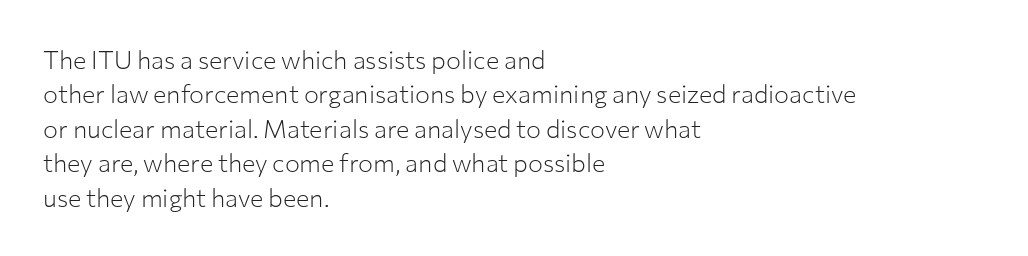
Q: Is the text bold? A: No.
Q: Is the text italic (slanted)? A: No, it is upright.
Q: Is the text underlined? A: No.
Q: How is the paragraph aligned? A: Left-aligned.
Q: Is the spacing between letters normal or unusually wide? A: Normal.
Q: Is the spacing between lines tight, normal or loose? A: Normal.
